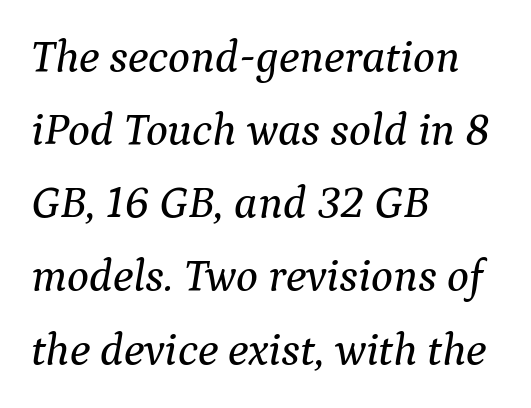
Q: Is the text italic (slanted)? A: Yes, it leans right by about 9 degrees.
Q: Is the typeface a serif or a sans-serif typeface? A: Serif.
Q: Is the text underlined? A: No.
Q: How is the paragraph aligned? A: Left-aligned.
Q: Is the spacing between letters normal or unusually wide? A: Normal.
Q: Is the spacing between lines tight, normal or loose? A: Normal.
Q: Width (condensed, normal, or wide)? A: Normal.
Q: Stroke contrast? A: Medium.
Q: x-height? A: Medium.
Q: Monospaced? A: No.
